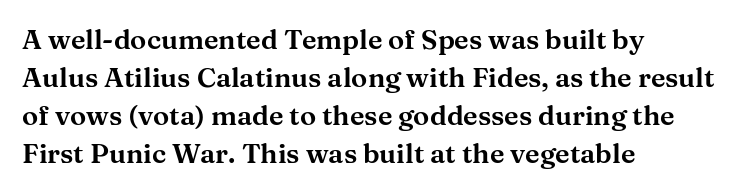
{"italic": "no", "underline": "no", "align": "left", "line_spacing": "normal", "line_spacing_ratio": 1.41, "letter_spacing": "normal", "letter_spacing_em": 0.0, "glyph_px": 27}
